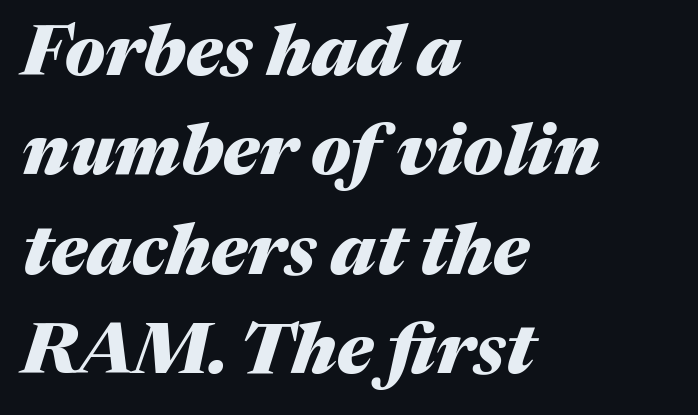
{"italic": "yes", "lean": "right", "slant_degrees": 17, "bold": "yes", "weight": "heavy", "width": "normal", "stroke_contrast": "medium", "x_height": "medium", "monospaced": "no", "underline": "no", "align": "left", "line_spacing": "normal", "line_spacing_ratio": 1.4, "letter_spacing": "normal", "letter_spacing_em": 0.0, "glyph_px": 71}
